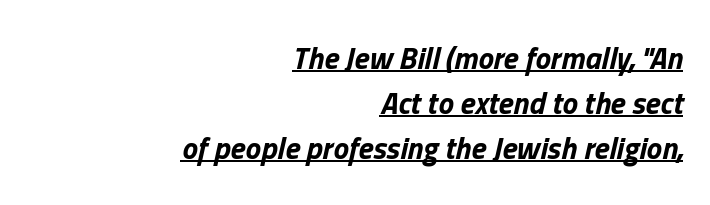
Students, observe the line beneath the letters — that is underlining. Caption: bold face, heavy strokes. A normal amount of white space separates one row of letters from the next. If you drew a line through each stem, it would be angled. The rendering uses natural spacing where letterforms have individual widths.
